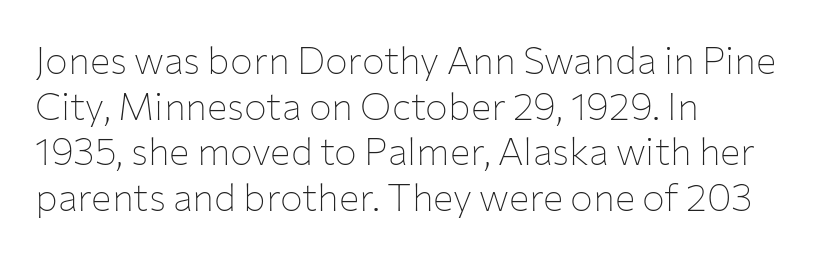
Posture: straight, roman, zero tilt. Just letters on the line, the space beneath them empty. There is no visible air inserted between adjacent glyphs. The typesetting does not lean heavy: it is not bold. This sample has the flowing, uneven cadence of proportional lettering. The lines in this sample share a left origin and differ only in where they stop.
